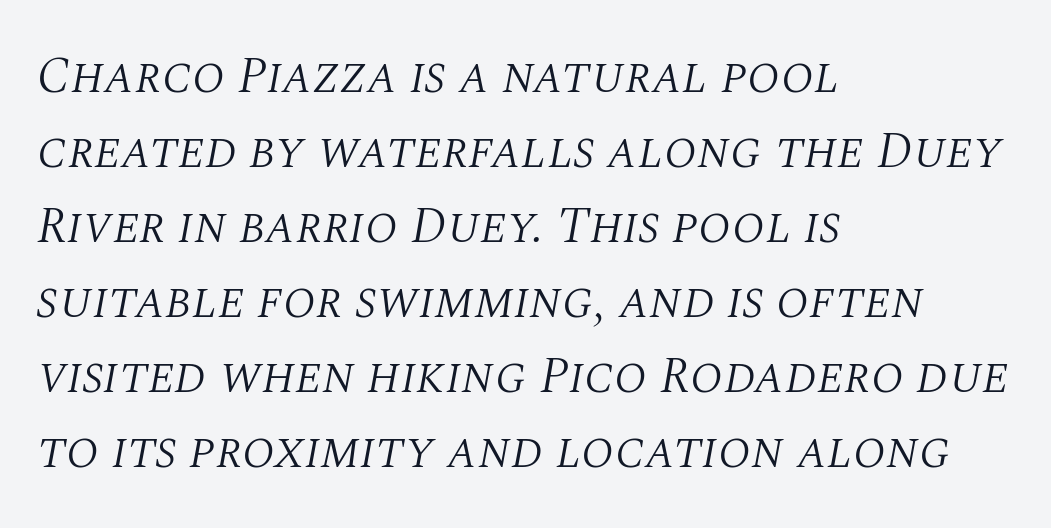
The image shows 51 px light serif type, italic (leaning right); set left-aligned, normal line spacing (1.47x), normal letter spacing, not underlined; medium stroke contrast and a large x-height.
